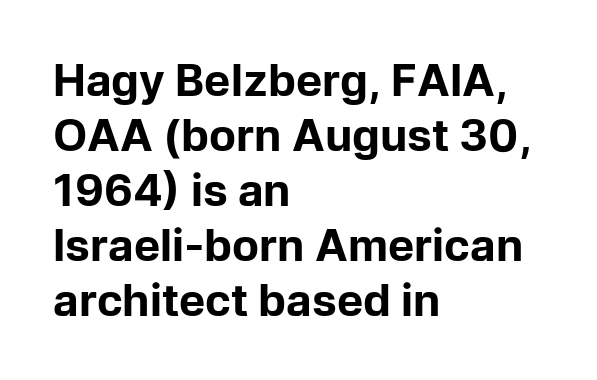
Q: Is the text bold? A: Yes.
Q: Is the text italic (slanted)? A: No, it is upright.
Q: Is the typeface a serif or a sans-serif typeface? A: Sans-serif.
Q: Is the text underlined? A: No.
Q: How is the paragraph aligned? A: Left-aligned.
Q: Is the spacing between letters normal or unusually wide? A: Normal.
Q: Is the spacing between lines tight, normal or loose? A: Normal.
Q: Width (condensed, normal, or wide)? A: Normal.
Q: Stroke contrast? A: Low.
Q: x-height? A: Medium.
Q: Monospaced? A: No.
